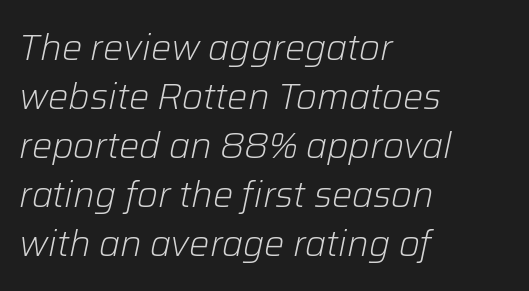
Q: Is the text bold? A: No.
Q: Is the text italic (slanted)? A: Yes, it leans right by about 12 degrees.
Q: Is the text underlined? A: No.
Q: How is the paragraph aligned? A: Left-aligned.
Q: Is the spacing between letters normal or unusually wide? A: Normal.
Q: Is the spacing between lines tight, normal or loose? A: Normal.
Q: Width (condensed, normal, or wide)? A: Normal.
Q: Stroke contrast? A: Low.
Q: x-height? A: Medium.
Q: Monospaced? A: No.
